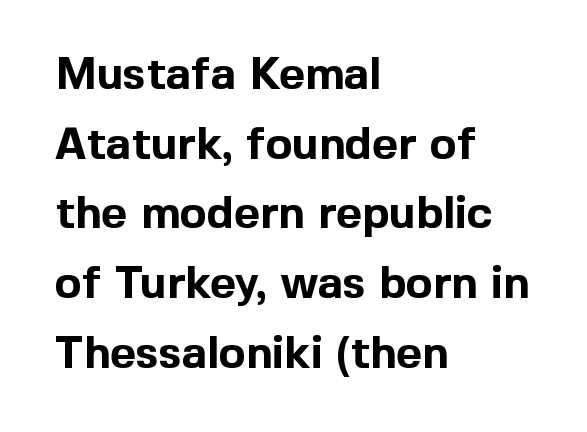
This is sans-serif lettering, the kind often seen on screens and signage. How heavy is the stroke? Heavy — this is a bold. If you measured baseline to baseline, you'd find a middling distance. The rendering keeps characters at their native spacing. Do the characters align in a grid? No, the font is proportional.
